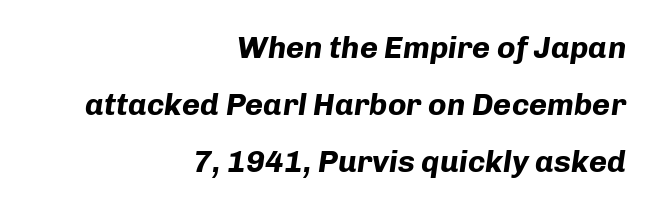
Character widths vary here, with narrow letters taking less room than wide ones. Chunky letters — that's bold for sure. Does the copy run flush right? Yes — the right margin is perfectly even. Inter-character spacing is left at the font's built-in metrics. Type without underlining. Looking at the ascenders, they clearly lean.
